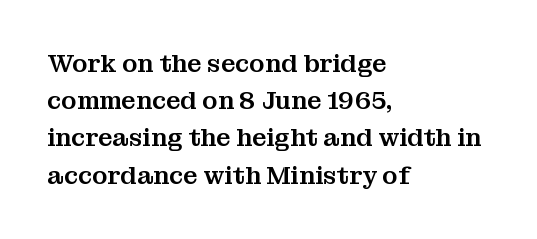
Designer's note — italics off, roman on. Compared with typical paragraphs, the rows here are spaced about the same. No word sits above an underline. Left-aligned paragraph, ragged on the right. This sample uses plain, unmodified letter spacing.
